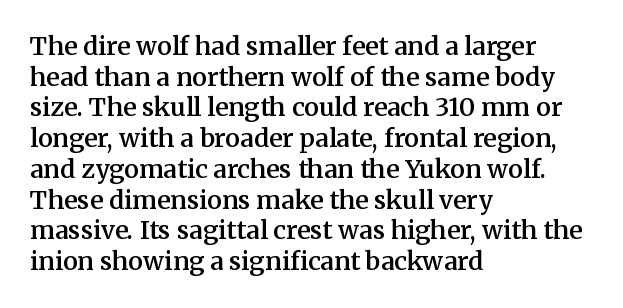
The text block is weighted toward the left margin, trailing off unevenly rightward. What weight is shown? A semibold, between regular and bold. Look at the tracking — it's just the regular setting, nothing added. Quick note: not italic, upright. A bare baseline throughout the passage.
